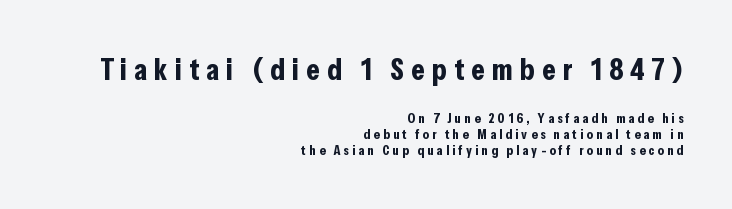
Each word looks stretched out because of the extra space between its letters. Tall strokes in this sample are plumb rather than angled. Line endings align vertically; line beginnings do not. Typographic density is high because the face is bold. Proportional: the letters do not fall into vertical columns.
